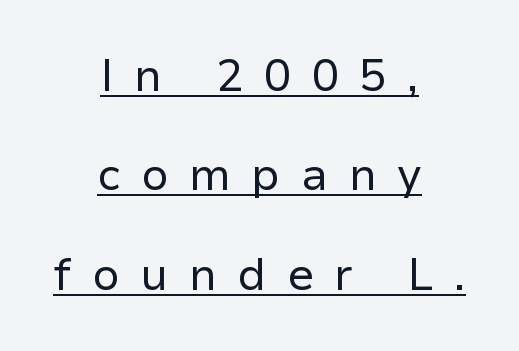
A baseline rule has been typeset under these characters. When letters stand straight like this, we call the style roman or upright. The rendering uses natural spacing where letterforms have individual widths. Where is the straight margin? There isn't one; the lines are centered. The letters look calm and open, with moderate or lighter stems. Observe the absence of serifs on each vertical stroke in this sample.
